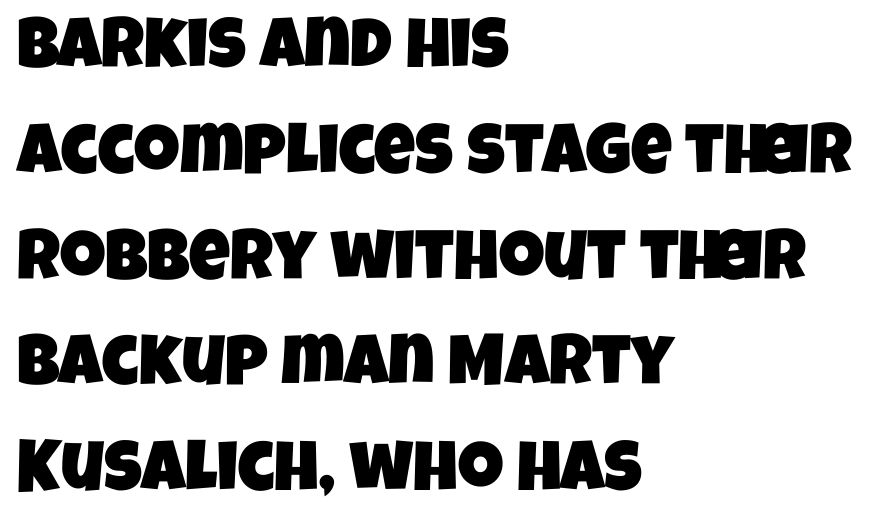
{"serif": "no", "width": "condensed", "stroke_contrast": "low", "x_height": "large", "monospaced": "no", "underline": "no", "align": "left", "line_spacing": "normal", "line_spacing_ratio": 1.49, "letter_spacing": "normal", "letter_spacing_em": 0.0, "glyph_px": 71}
